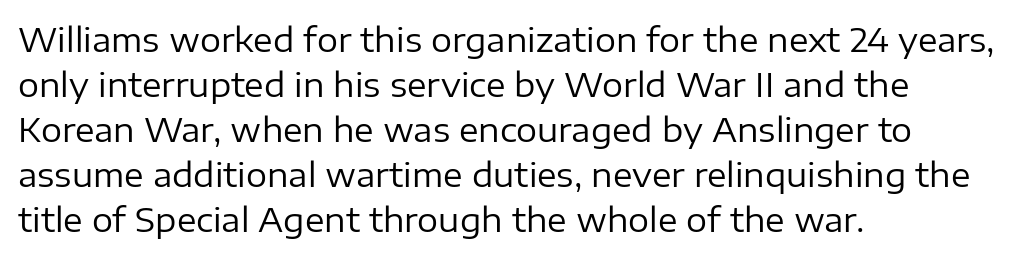
Q: Is the text bold? A: No.
Q: Is the text italic (slanted)? A: No, it is upright.
Q: Is the typeface a serif or a sans-serif typeface? A: Sans-serif.
Q: Is the text underlined? A: No.
Q: How is the paragraph aligned? A: Left-aligned.
Q: Is the spacing between letters normal or unusually wide? A: Normal.
Q: Is the spacing between lines tight, normal or loose? A: Normal.
Q: Width (condensed, normal, or wide)? A: Normal.
Q: Stroke contrast? A: Low.
Q: x-height? A: Medium.
Q: Monospaced? A: No.
